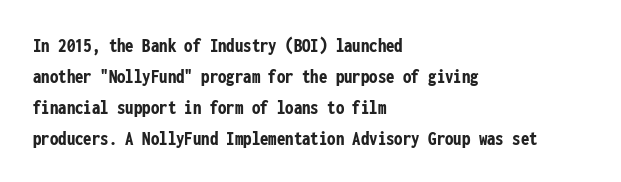
The image shows 21 px bold type, upright; set left-aligned, normal line spacing (1.47x), normal letter spacing, not underlined.
